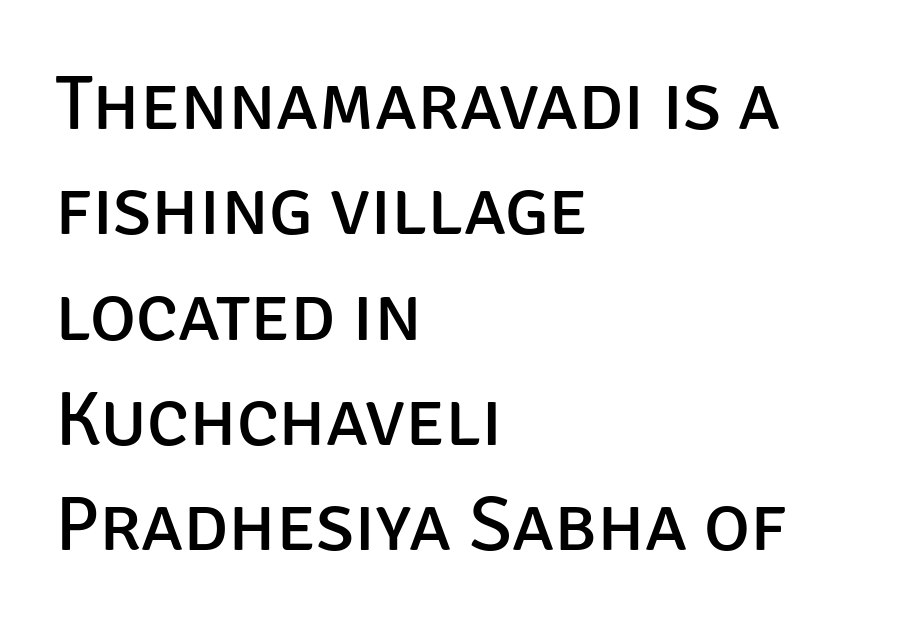
Is this a fixed-width face? No — the glyphs have proportional, varying widths. The line texture is even and compact thanks to regular tracking. A normal amount of white space separates one row of letters from the next. Notice how the stems are strictly vertical — no italics here.
